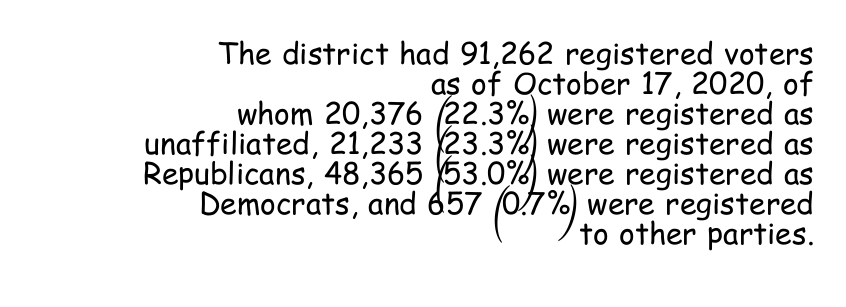
Q: Is the text bold? A: No.
Q: Is the text italic (slanted)? A: No, it is upright.
Q: Is the typeface a serif or a sans-serif typeface? A: Sans-serif.
Q: Is the text underlined? A: No.
Q: How is the paragraph aligned? A: Right-aligned.
Q: Is the spacing between letters normal or unusually wide? A: Normal.
Q: Is the spacing between lines tight, normal or loose? A: Tight.
Q: Width (condensed, normal, or wide)? A: Condensed.
Q: Stroke contrast? A: Low.
Q: x-height? A: Medium.
Q: Monospaced? A: No.
